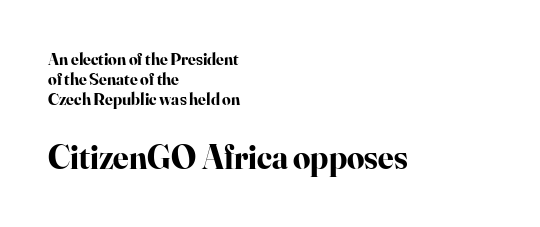
Note: smaller setting up top, larger setting below. Inter-character spacing is left at the font's built-in metrics. Lines of text with bare space underneath. Do the characters align in a grid? No, the font is proportional. The lettering holds an erect, upright posture throughout. Yep, those are serifs on the letters.
